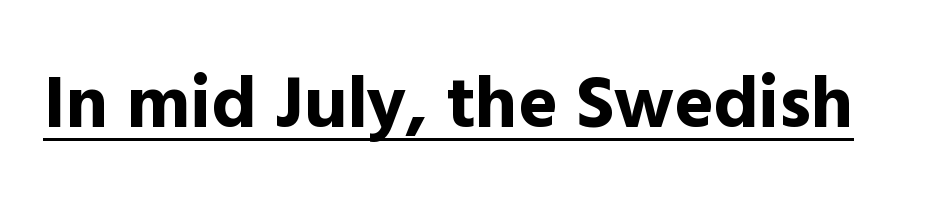
Q: Is the text bold? A: Yes.
Q: Is the text italic (slanted)? A: No, it is upright.
Q: Is the typeface a serif or a sans-serif typeface? A: Sans-serif.
Q: Is the text underlined? A: Yes.
Q: Is the spacing between letters normal or unusually wide? A: Normal.
Q: Width (condensed, normal, or wide)? A: Normal.
Q: x-height? A: Medium.
Q: Monospaced? A: No.
